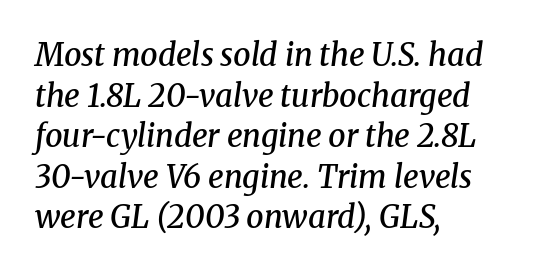
{"serif": "yes", "italic": "yes", "lean": "right", "slant_degrees": 8, "bold": "semi", "weight": "semibold", "width": "normal", "stroke_contrast": "medium", "x_height": "medium", "monospaced": "no", "underline": "no", "align": "left", "line_spacing": "normal", "line_spacing_ratio": 1.31, "letter_spacing": "normal", "letter_spacing_em": 0.0, "glyph_px": 31}
